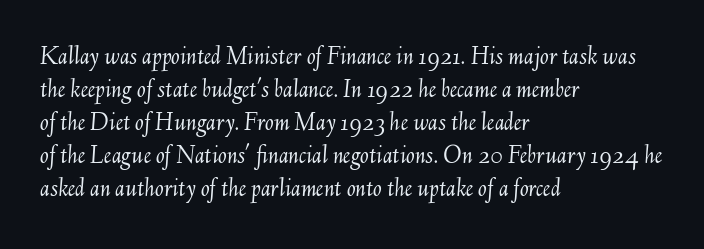
{"italic": "yes", "lean": "right", "slant_degrees": 6, "bold": "no", "underline": "no", "align": "left", "line_spacing": "normal", "line_spacing_ratio": 1.27, "letter_spacing": "normal", "letter_spacing_em": 0.0, "glyph_px": 26}
